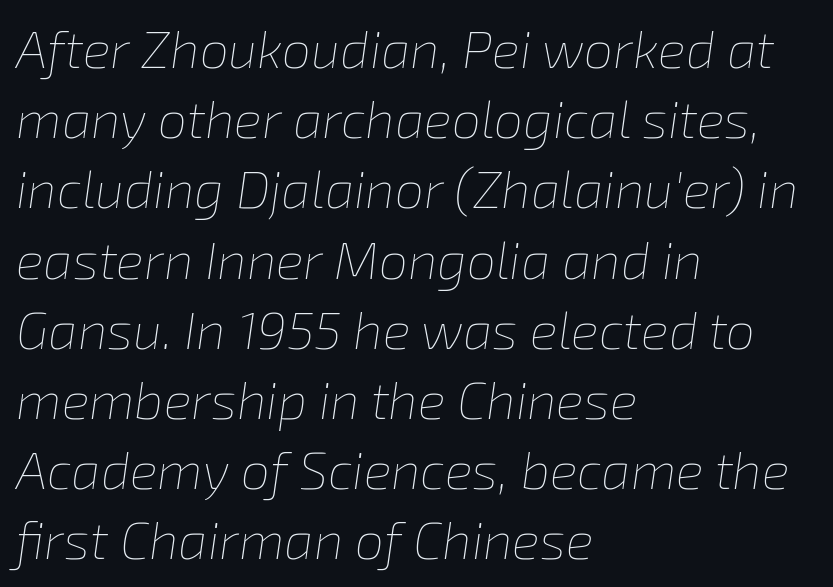
The image shows 52 px thin type, italic (leaning right); set left-aligned, normal line spacing (1.35x), normal letter spacing, not underlined; low stroke contrast and a medium x-height.
